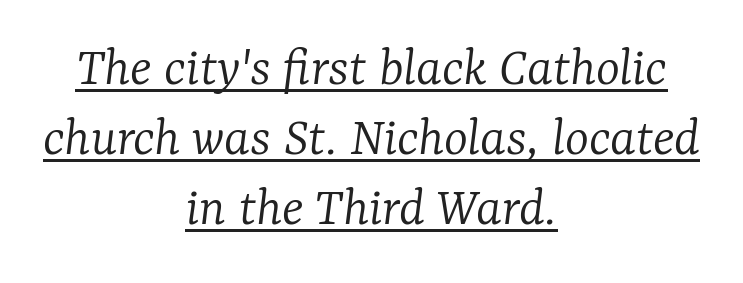
The image shows 57 px light serif type, italic (leaning right); set centered, line spacing 1.23x, normal letter spacing, underlined; low stroke contrast and a medium x-height.
